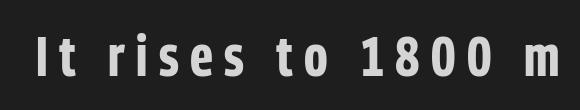
The image shows 56 px bold, condensed sans-serif type, upright; set unusually wide letter spacing (+0.2 em), not underlined; low stroke contrast and a medium x-height.
